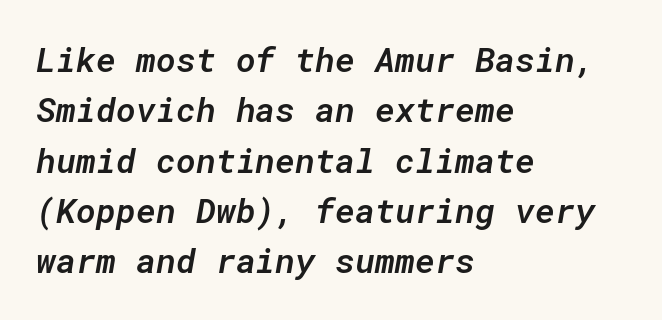
The gaps between neighbouring characters are ordinary and unremarkable. Each glyph is drawn with semibold strokes, heavier than normal yet not fully bold. Every character here occupies the same horizontal width, giving the sample a typewriter-like rhythm. One glance says typical: line gaps are just what's usual.
